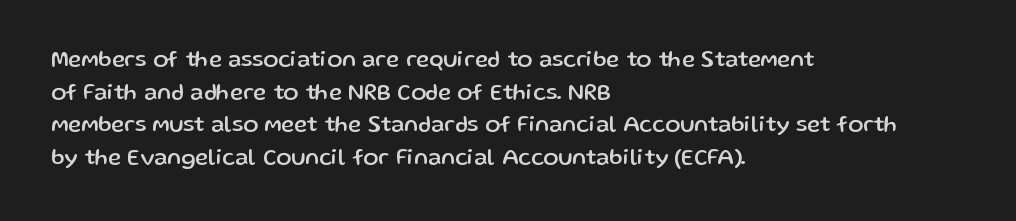
The string is rendered with underlining switched off. Successive baselines arrive at the customary interval. The paragraph shown leans on its left margin. Do the letters lean? They stand straight. The passage shown has conventional tracking throughout.
